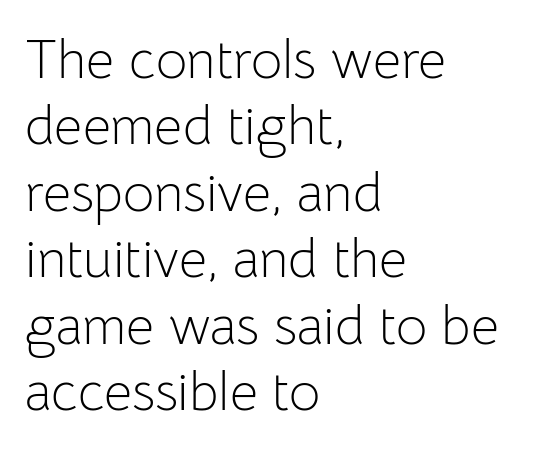
{"serif": "no", "italic": "no", "bold": "no", "weight": "light", "width": "normal", "stroke_contrast": "low", "x_height": "medium", "monospaced": "no", "underline": "no", "align": "left", "line_spacing_ratio": 1.23, "letter_spacing": "normal", "letter_spacing_em": 0.0, "glyph_px": 54}
